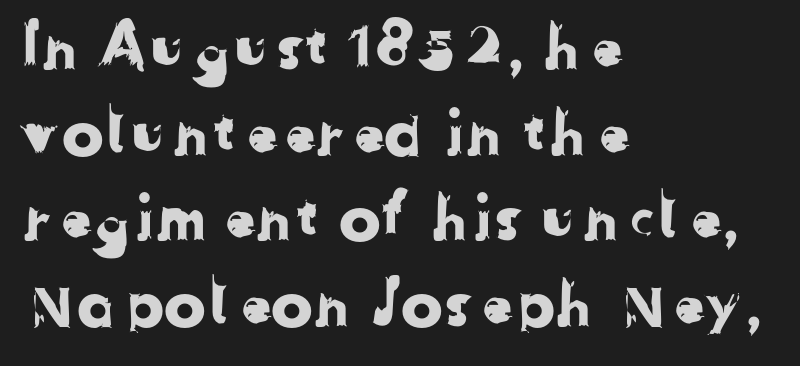
Q: Is the typeface a serif or a sans-serif typeface? A: Sans-serif.
Q: Is the text underlined? A: No.
Q: How is the paragraph aligned? A: Left-aligned.
Q: Is the spacing between letters normal or unusually wide? A: Normal.
Q: Is the spacing between lines tight, normal or loose? A: Normal.
Q: Width (condensed, normal, or wide)? A: Normal.
Q: Stroke contrast? A: Low.
Q: x-height? A: Medium.
Q: Monospaced? A: No.
